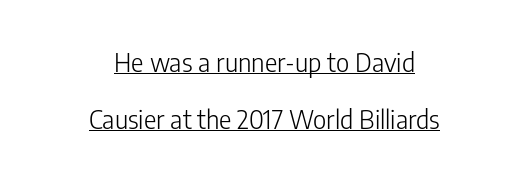
The image shows 26 px text type, upright; set centered, loose line spacing (2.2x), normal letter spacing, underlined.
